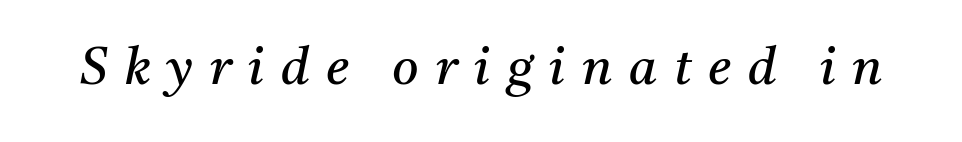
Descenders are the only things crossing below the line. Compared with a typical body face, this is equally light or lighter still. The face used here is proportionally spaced, like ordinary book or web type. Honestly, the letter spacing is so wide it's the main thing you notice. The passage shown is typeset with a serif family.
